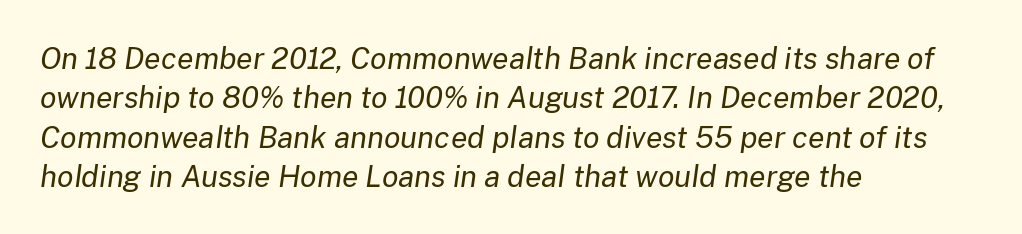
The ragged edge is on the right, which tells us the setting is flush left. The rendering uses natural spacing where letterforms have individual widths. A light-to-regular cut is what we see here. The block of text has a typical density, with ordinary space between rows.
